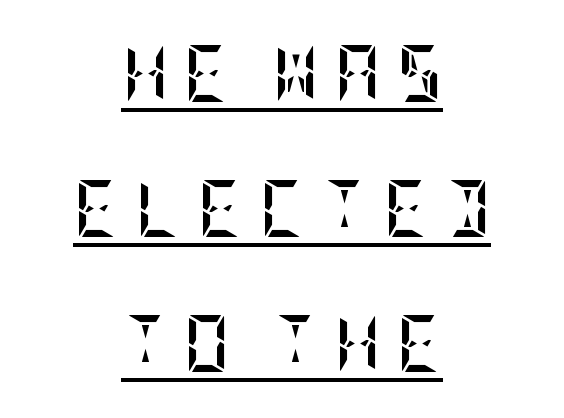
The image shows 57 px semibold, condensed type, upright; set centered, loose line spacing (2.37x), unusually wide letter spacing (+0.27 em), underlined; low stroke contrast and a large x-height.
